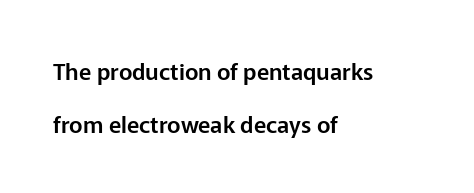
The image shows 23 px text type, upright; set left-aligned, loose line spacing (2.3x), normal letter spacing, not underlined.
